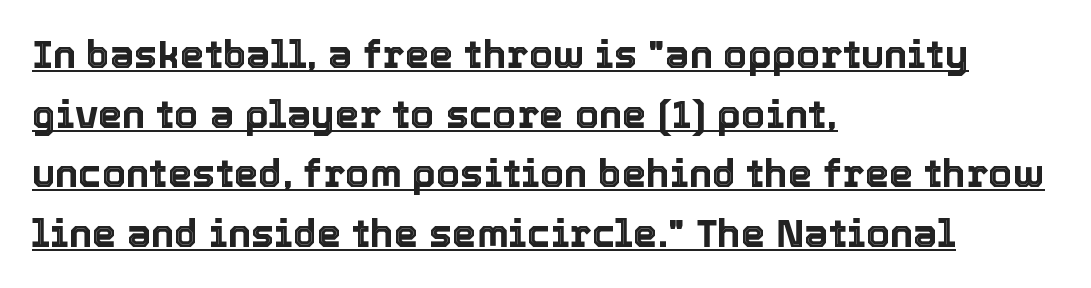
A typesetter would mark this as roman, not italic. The face used here is proportionally spaced, like ordinary book or web type. Underlining? Definitely there. The type is set solid horizontally, with unmodified tracking. The paragraph has a hard left edge and a soft right edge. In terms of leading, this rendering sits right in the middle.
